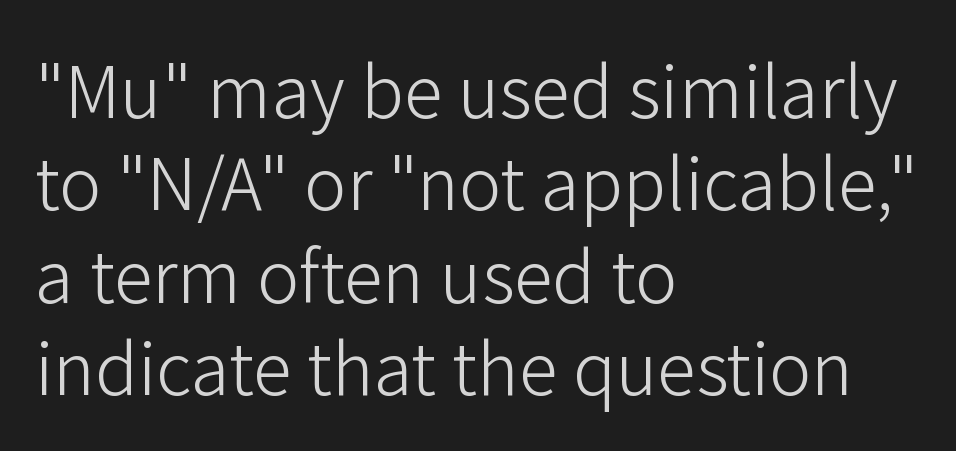
The space directly below the letters is spotless. The axis of the letterforms is exactly vertical. The lines sit at an ordinary, default distance from one another. The text block is weighted toward the left margin, trailing off unevenly rightward. The typeface has the unassuming heft of standard copy or less.
